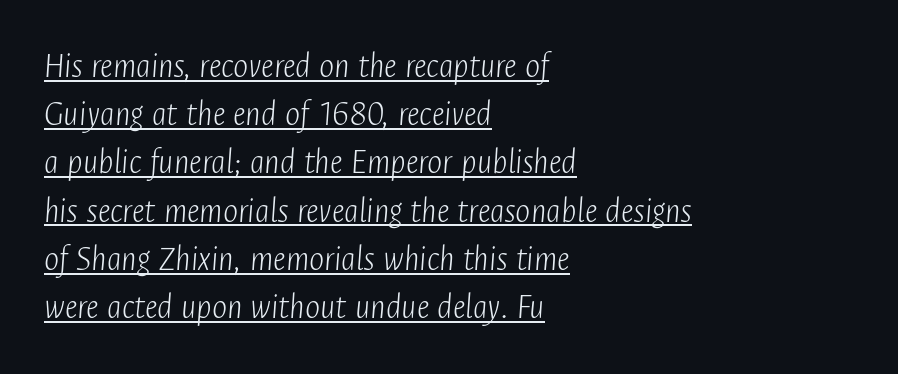
Q: Is the text bold? A: No.
Q: Is the text italic (slanted)? A: Yes, it leans right by about 4 degrees.
Q: Is the text underlined? A: Yes.
Q: How is the paragraph aligned? A: Left-aligned.
Q: Is the spacing between letters normal or unusually wide? A: Normal.
Q: Is the spacing between lines tight, normal or loose? A: Normal.
Q: Width (condensed, normal, or wide)? A: Condensed.
Q: Stroke contrast? A: Low.
Q: x-height? A: Medium.
Q: Monospaced? A: No.
